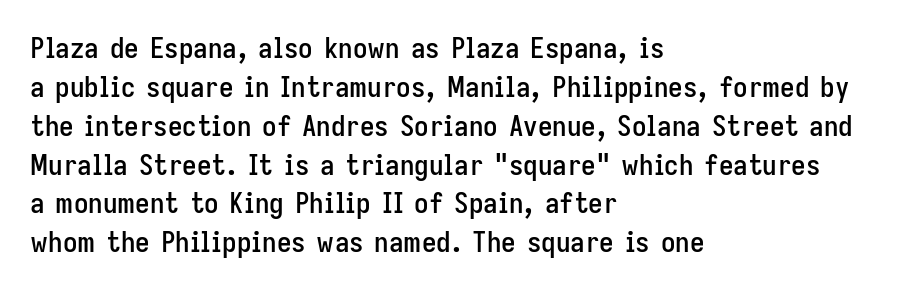
The image shows 29 px condensed sans-serif type, upright; set left-aligned, normal line spacing (1.34x), normal letter spacing, not underlined; low stroke contrast and a medium x-height.
